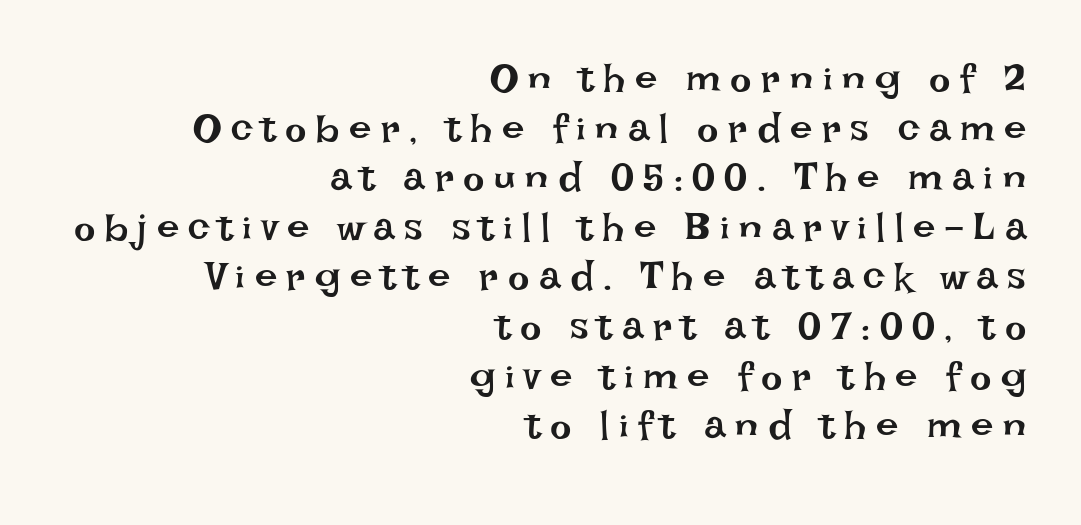
Alignment: flush right. Is there any slant? The stems are plumb. A bare baseline throughout the passage. The weight would be labelled regular, book, light, or lighter still. Honestly, the letter spacing is so wide it's the main thing you notice. Character widths vary here, with narrow letters taking less room than wide ones.
